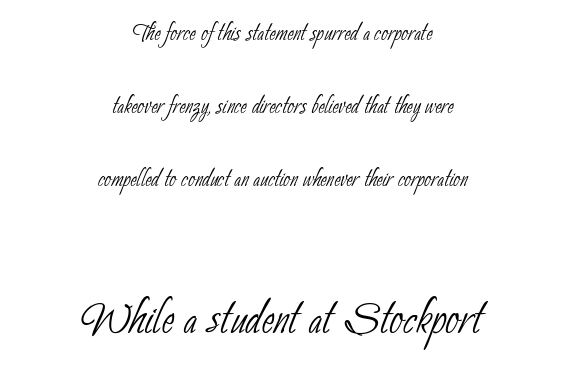
The image shows 60 px thin, condensed sans-serif type; set centered, loose line spacing (2.44x), normal letter spacing, not underlined; the second (bottom) block is 2.0x larger; low stroke contrast and a small x-height.
